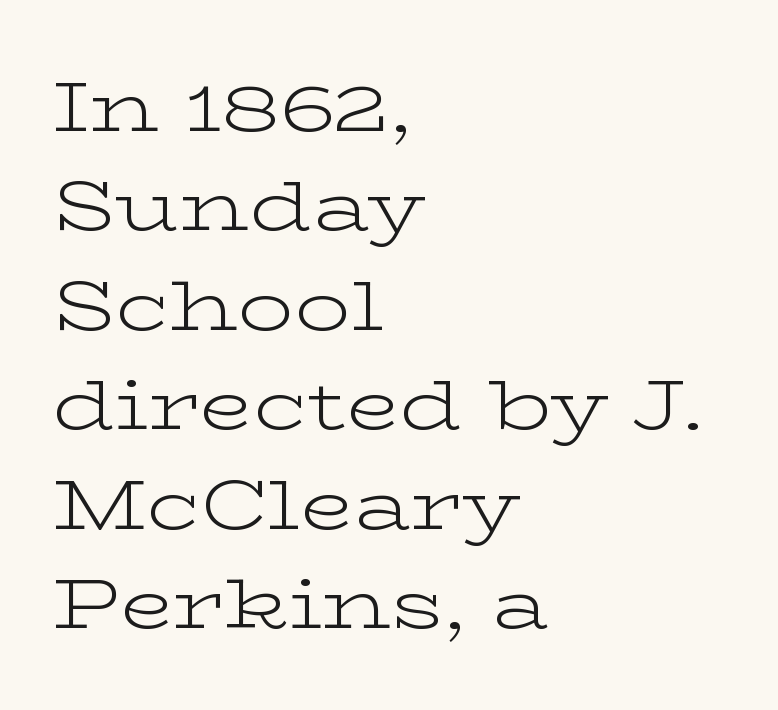
Horizontally, the lines are justified to the leading edge only. Only glyphs here, with clear space below each row. Upright lettering throughout. The characters display serif detailing at their extremities.
